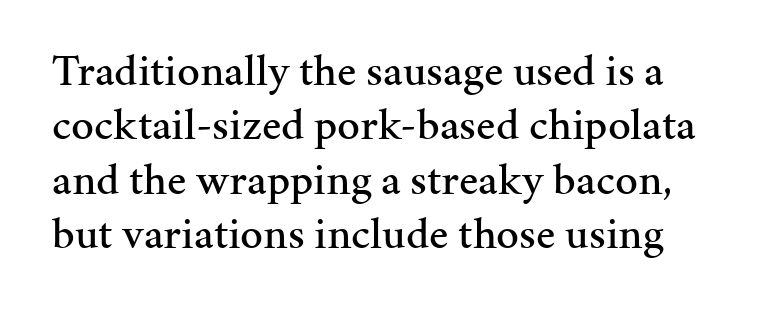
The image shows 45 px serif type, upright; set line spacing 1.21x, normal letter spacing, not underlined; medium stroke contrast and a medium x-height.
